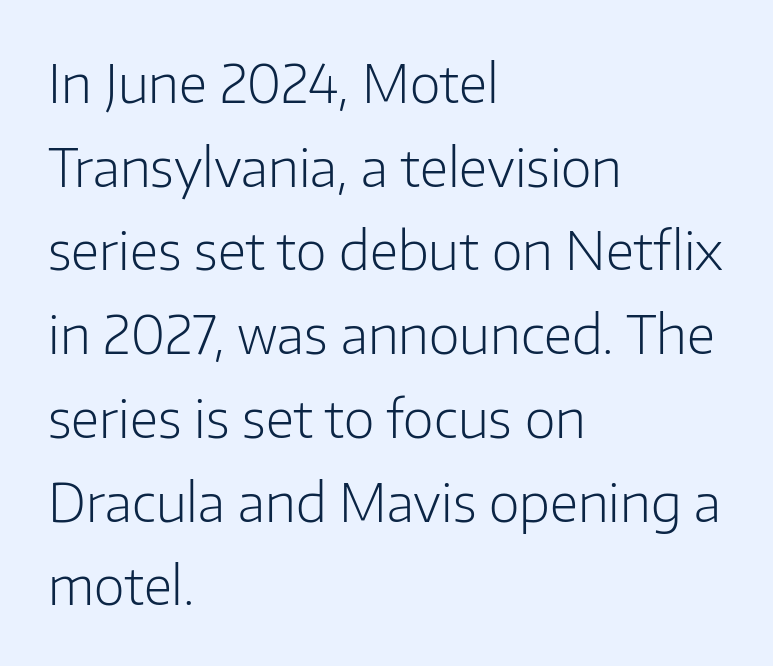
The letterforms sit shoulder to shoulder at normal distance. Each letter keeps its own natural width here, so spacing adapts to shape. The gap between lines stays unmarked. Compared with typical paragraphs, the rows here are spaced about the same. This rendering employs a face without finishing strokes, i.e., a sans-serif.
